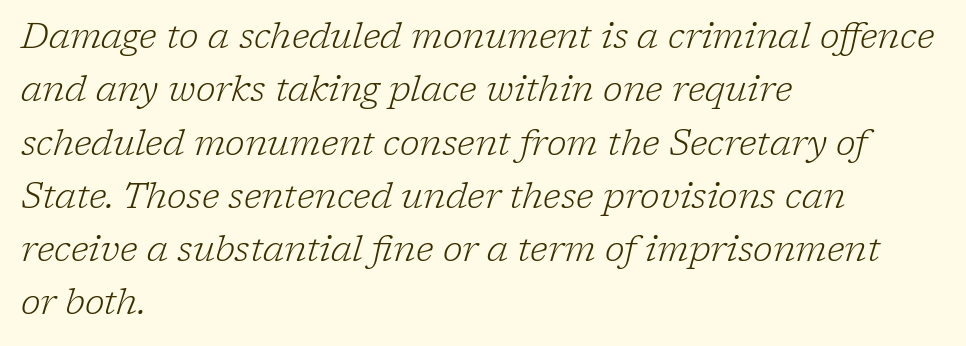
Each letter keeps its own natural width here, so spacing adapts to shape. Observe the ordinary spacing: letters are neighbours, not strangers. Think standard paragraph weight, or any step lighter than that. Observe the lean: these are italic letterforms. Descender tails drop into unmarked territory.
